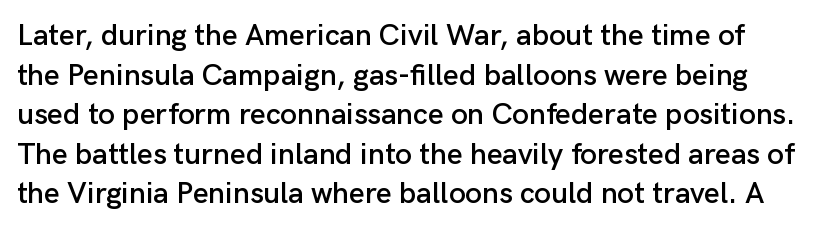
Q: Is the text italic (slanted)? A: No, it is upright.
Q: Is the typeface a serif or a sans-serif typeface? A: Sans-serif.
Q: Is the text underlined? A: No.
Q: Is the spacing between letters normal or unusually wide? A: Normal.
Q: Is the spacing between lines tight, normal or loose? A: Normal.
Q: Width (condensed, normal, or wide)? A: Normal.
Q: Stroke contrast? A: Low.
Q: x-height? A: Medium.
Q: Monospaced? A: No.
